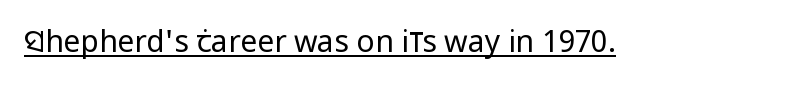
The image shows 30 px regular-weight, condensed sans-serif type, upright; set normal letter spacing, underlined; low stroke contrast and a large x-height.
